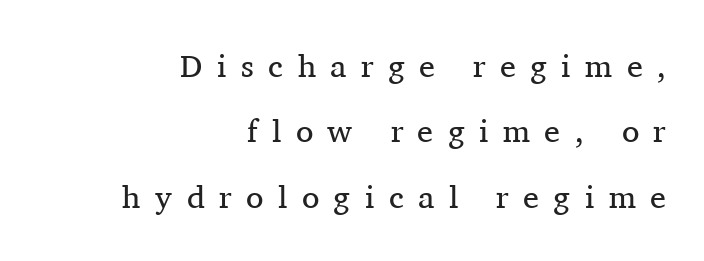
I'd call this a serif setting — the letters wear small feet. A great deal of white space separates one row of letters from the next. Each letter keeps its own natural width here, so spacing adapts to shape. A bare baseline throughout the passage. A roman cut, with each character standing at attention. Is the type heavy? It reads as light-to-regular instead.
